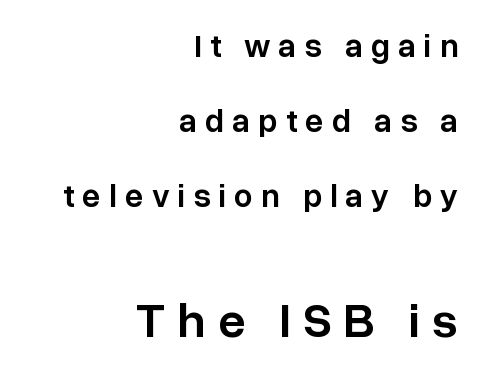
This layout puts the modest block above and the oversized block below. Look at the stroke-to-counter ratio: somewhat heavy, a semibold. Unmarked baselines from the first word to the last. Posture: upright roman. Unlike a traditional serif, this face leaves its strokes unadorned.
